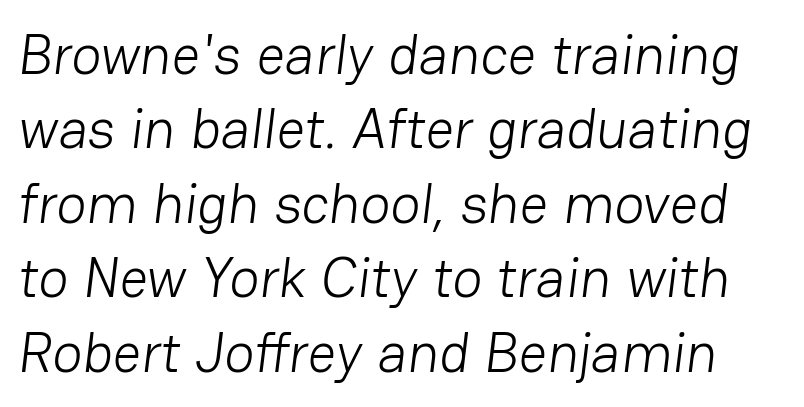
{"serif": "no", "bold": "no", "weight": "light", "width": "normal", "stroke_contrast": "low", "x_height": "medium", "monospaced": "no", "underline": "no", "line_spacing": "normal", "line_spacing_ratio": 1.33, "letter_spacing": "normal", "letter_spacing_em": 0.0, "glyph_px": 56}
